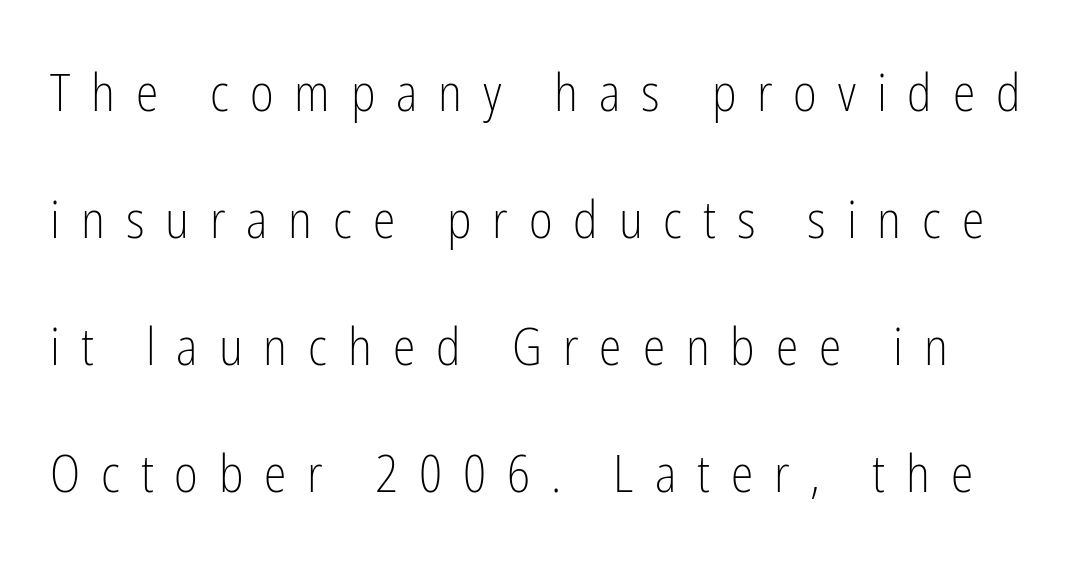
The image shows 51 px light, condensed sans-serif type, upright; set loose line spacing (2.49x), unusually wide letter spacing (+0.41 em), not underlined; low stroke contrast and a medium x-height.
